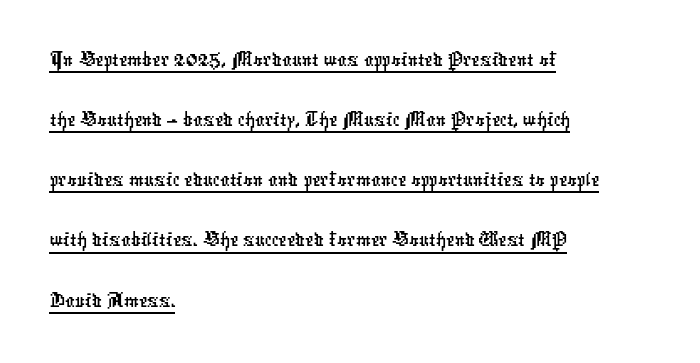
Q: Is the typeface a serif or a sans-serif typeface? A: Sans-serif.
Q: Is the text underlined? A: Yes.
Q: How is the paragraph aligned? A: Left-aligned.
Q: Is the spacing between letters normal or unusually wide? A: Normal.
Q: Is the spacing between lines tight, normal or loose? A: Normal.
Q: Width (condensed, normal, or wide)? A: Condensed.
Q: Stroke contrast? A: Low.
Q: x-height? A: Medium.
Q: Monospaced? A: No.
